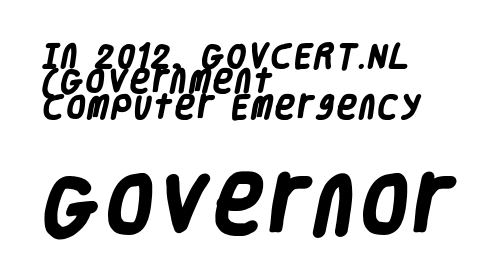
The composition opens small and finishes big. This rendering uses left alignment, leaving the right contour irregular. A bare baseline throughout the passage. Notice how thick the strokes are: this is what a full bold looks like. These lines are rendered in a variable-pitch font. In terms of leading, this rendering errs on the cramped side.
